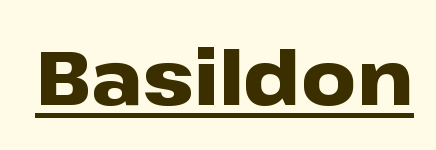
{"serif": "no", "italic": "no", "bold": "yes", "weight": "heavy", "width": "wide", "stroke_contrast": "low", "x_height": "medium", "monospaced": "no", "underline": "yes", "letter_spacing": "normal", "letter_spacing_em": 0.0, "glyph_px": 76}
